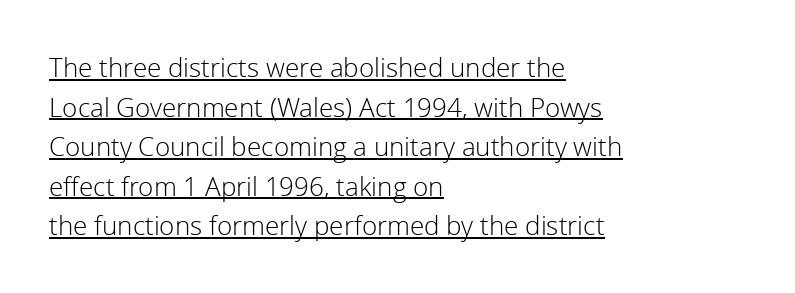
Q: Is the text bold? A: No.
Q: Is the text italic (slanted)? A: No, it is upright.
Q: Is the text underlined? A: Yes.
Q: How is the paragraph aligned? A: Left-aligned.
Q: Is the spacing between letters normal or unusually wide? A: Normal.
Q: Is the spacing between lines tight, normal or loose? A: Normal.
